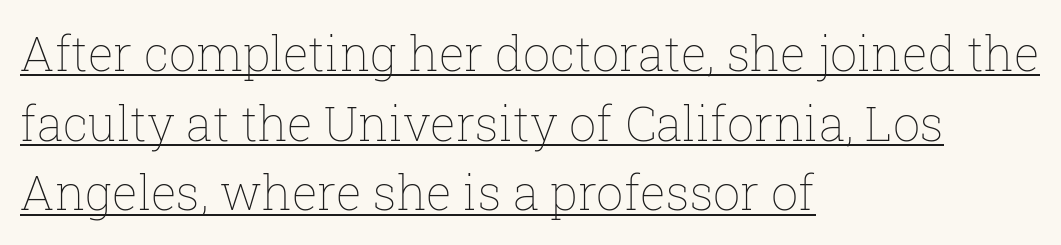
The image shows 48 px thin type, upright; set left-aligned, normal line spacing (1.45x), normal letter spacing, underlined; low stroke contrast and a medium x-height.
